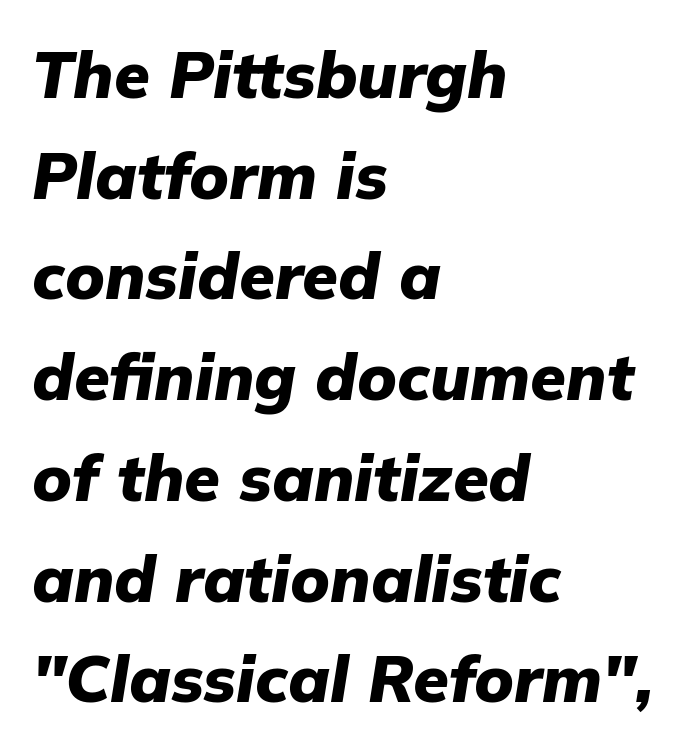
How heavy is the stroke? Heavy — this is a bold. In CSS terms this would be text-align: left. Notice how descenders clear the ascenders below comfortably — that's standard leading. The string is rendered with underlining switched off. You could call the tracking neutral — neither tight nor loose.
